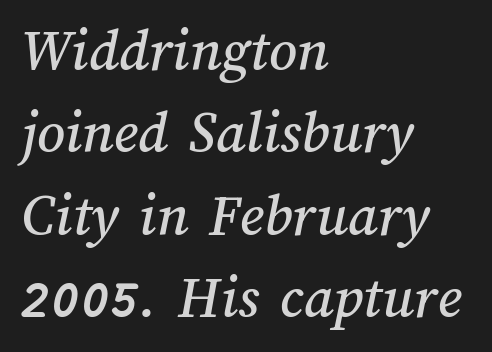
{"width": "normal", "stroke_contrast": "medium", "x_height": "medium", "monospaced": "no", "underline": "no", "align": "left", "line_spacing": "normal", "line_spacing_ratio": 1.35, "letter_spacing": "normal", "letter_spacing_em": 0.0, "glyph_px": 61}
